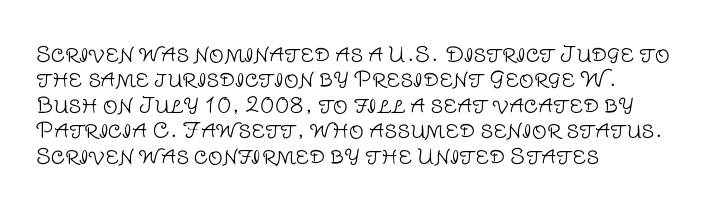
A bare baseline throughout the passage. Line beginnings align vertically; line endings do not. This sample uses plain, unmodified letter spacing. Is this a heavy cut? Hardly; it is regular or lighter.
